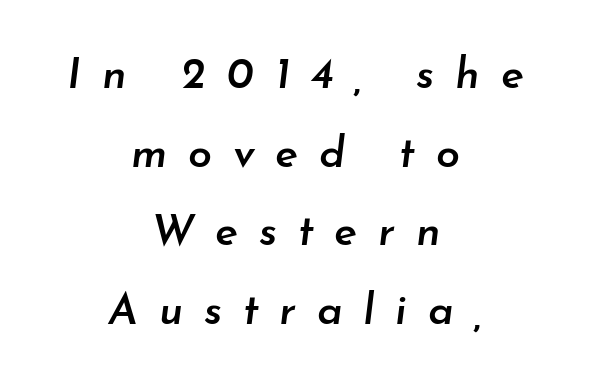
{"italic": "yes", "lean": "right", "slant_degrees": 7, "bold": "semi", "weight": "semibold", "width": "normal", "stroke_contrast": "low", "x_height": "small", "monospaced": "no", "underline": "no", "align": "center", "line_spacing_ratio": 1.83, "letter_spacing": "wide", "letter_spacing_em": 0.48, "glyph_px": 43}
